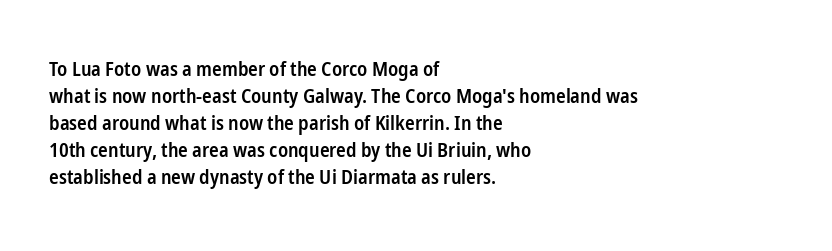
The image shows 20 px text type, upright; set left-aligned, normal line spacing (1.35x), normal letter spacing, not underlined.
